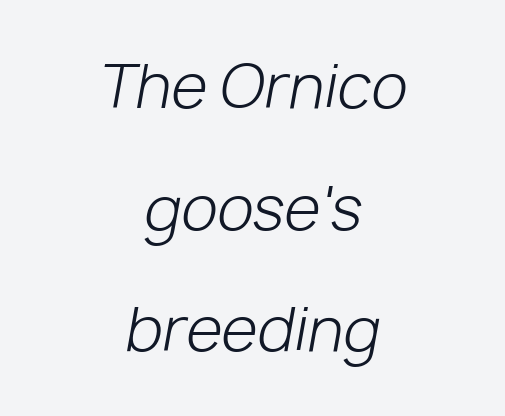
The image shows 59 px light type, italic (leaning right); set centered, loose line spacing (2.06x), normal letter spacing, not underlined; low stroke contrast and a medium x-height.
